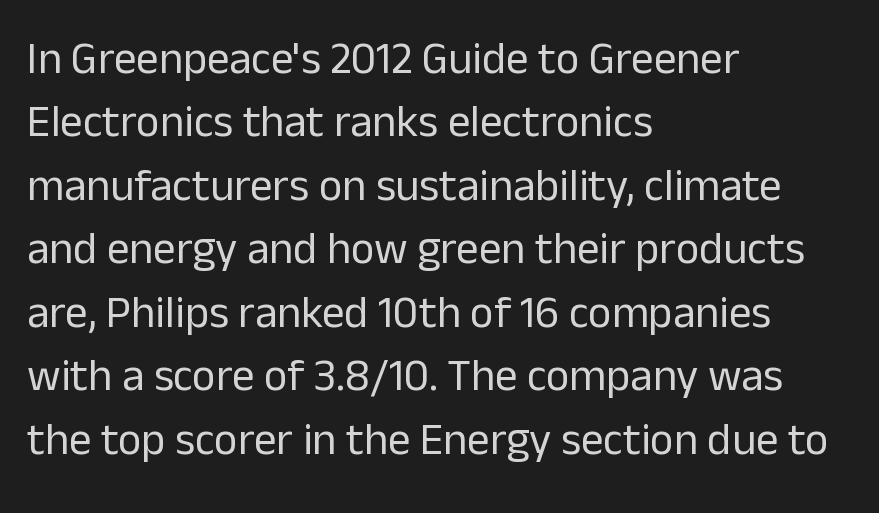
Whoever set this chose a conventional vertical rhythm. Underline: absent. No italicization has been applied; the sample stays upright. A light-to-regular cut is what we see here. Serifs: no, the terminals of the letterforms are clean.
